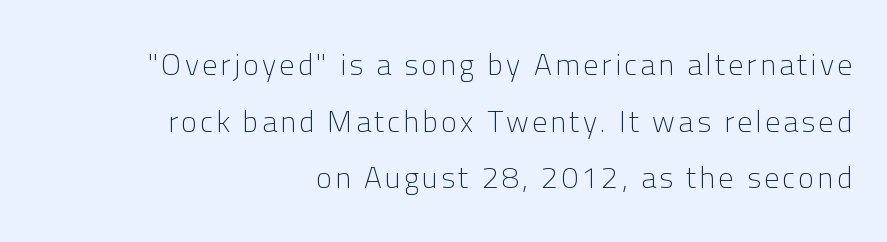
Q: Is the text bold? A: No.
Q: Is the text italic (slanted)? A: No, it is upright.
Q: Is the typeface a serif or a sans-serif typeface? A: Sans-serif.
Q: Is the text underlined? A: No.
Q: How is the paragraph aligned? A: Right-aligned.
Q: Width (condensed, normal, or wide)? A: Normal.
Q: Stroke contrast? A: Low.
Q: x-height? A: Medium.
Q: Monospaced? A: No.
